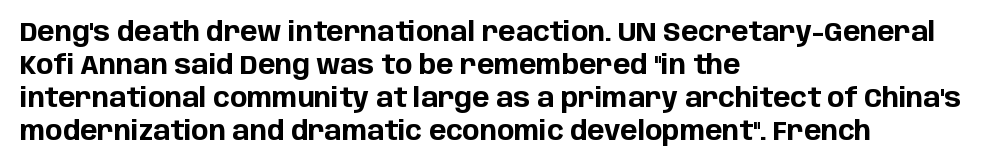
The image shows 26 px bold type, upright; set left-aligned, normal line spacing (1.27x), normal letter spacing, not underlined.
